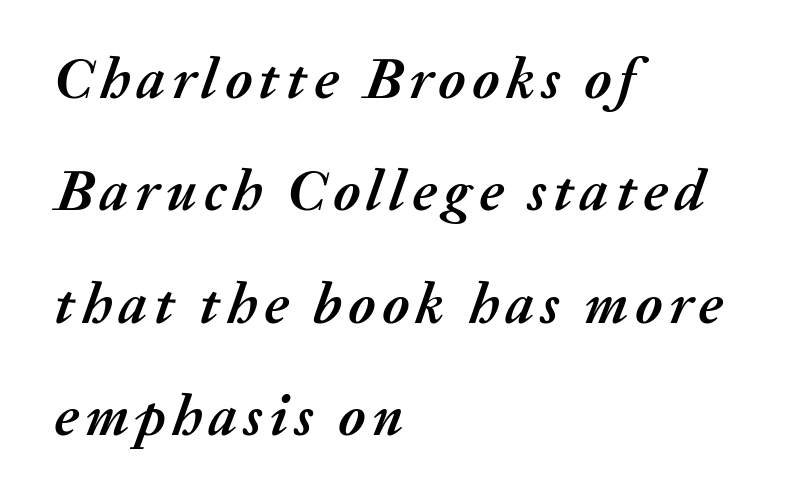
Q: Is the text bold? A: Yes.
Q: Is the text italic (slanted)? A: Yes, it leans right by about 20 degrees.
Q: Is the text underlined? A: No.
Q: How is the paragraph aligned? A: Left-aligned.
Q: Is the spacing between lines tight, normal or loose? A: Loose.
Q: Width (condensed, normal, or wide)? A: Normal.
Q: Stroke contrast? A: Medium.
Q: x-height? A: Medium.
Q: Monospaced? A: No.
